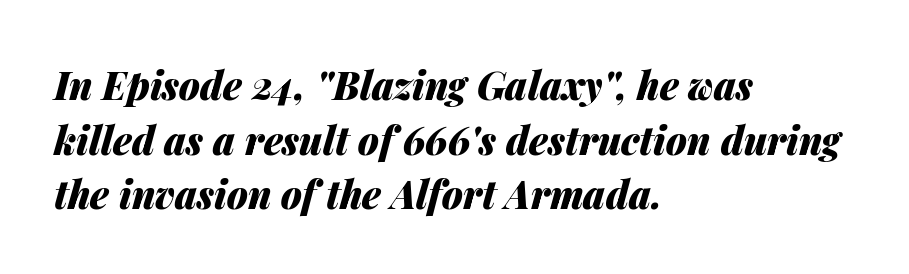
The image shows 38 px heavy type, italic (leaning right); set left-aligned, normal line spacing (1.44x), normal letter spacing, not underlined; medium stroke contrast and a medium x-height.
